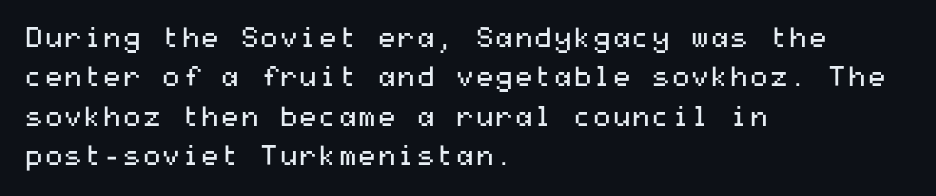
The designer went with a sans here, leaving each stem footless. The font sits on the lighter half of the weight spectrum, regular included. What stands out about the letter spacing? Nothing — it is the standard amount. In CSS terms this would be text-align: left. Designer's note — italics off, roman on. Summary of vertical rhythm: regular, with standard interline spacing.
